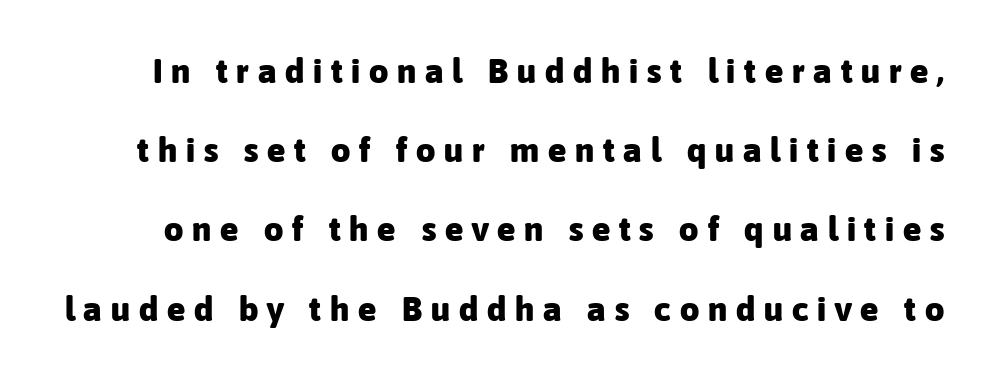
The image shows 34 px heavy sans-serif type, upright; set loose line spacing (2.33x), unusually wide letter spacing (+0.26 em), not underlined; low stroke contrast and a medium x-height.
